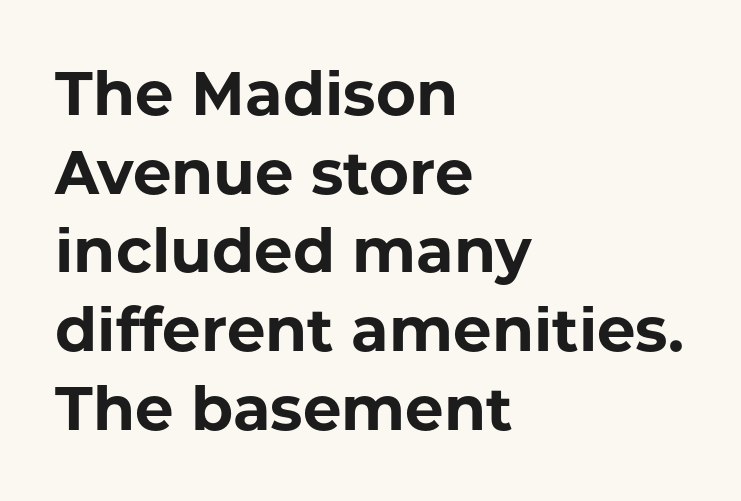
Q: Is the text bold? A: Yes.
Q: Is the text italic (slanted)? A: No, it is upright.
Q: Is the typeface a serif or a sans-serif typeface? A: Sans-serif.
Q: Is the text underlined? A: No.
Q: How is the paragraph aligned? A: Left-aligned.
Q: Is the spacing between letters normal or unusually wide? A: Normal.
Q: Is the spacing between lines tight, normal or loose? A: Normal.
Q: Width (condensed, normal, or wide)? A: Normal.
Q: Stroke contrast? A: Low.
Q: x-height? A: Medium.
Q: Monospaced? A: No.
